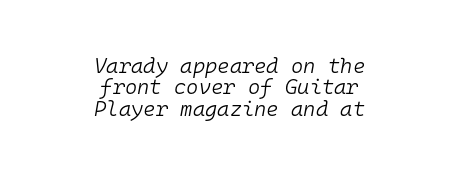
The image shows 21 px text type, italic (leaning right); set centered, tight line spacing (1.02x), normal letter spacing, not underlined.
